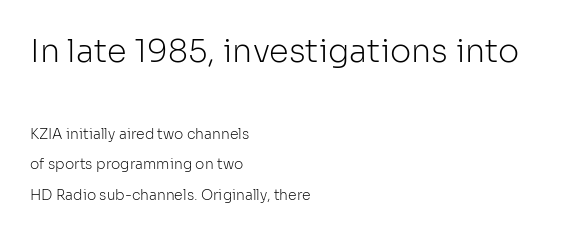
{"serif": "no", "italic": "no", "bold": "no", "weight": "light", "width": "normal", "stroke_contrast": "low", "x_height": "medium", "monospaced": "no", "underline": "no", "align": "left", "line_spacing": "loose", "line_spacing_ratio": 2.17, "letter_spacing": "normal", "letter_spacing_em": 0.0, "larger_block": "first", "size_ratio": 2.29, "glyph_px": 32}
